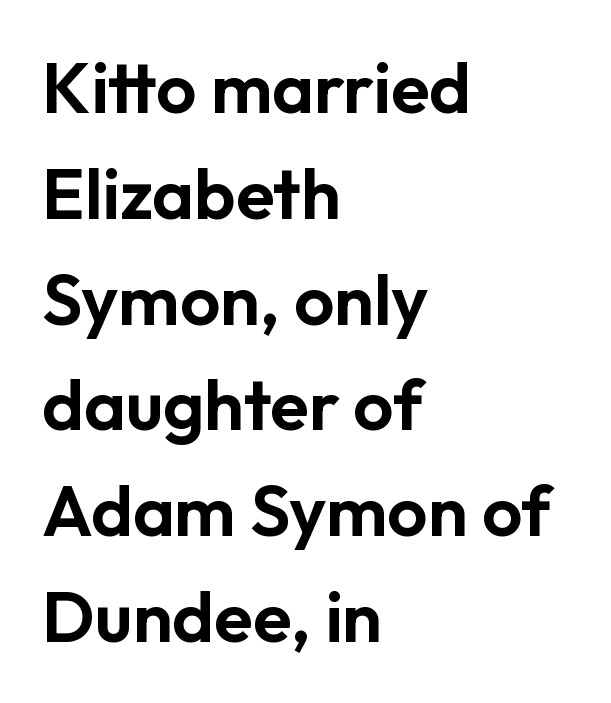
{"serif": "no", "italic": "no", "width": "normal", "stroke_contrast": "low", "x_height": "medium", "monospaced": "no", "underline": "no", "align": "left", "line_spacing": "normal", "line_spacing_ratio": 1.49, "letter_spacing": "normal", "letter_spacing_em": 0.0, "glyph_px": 71}
